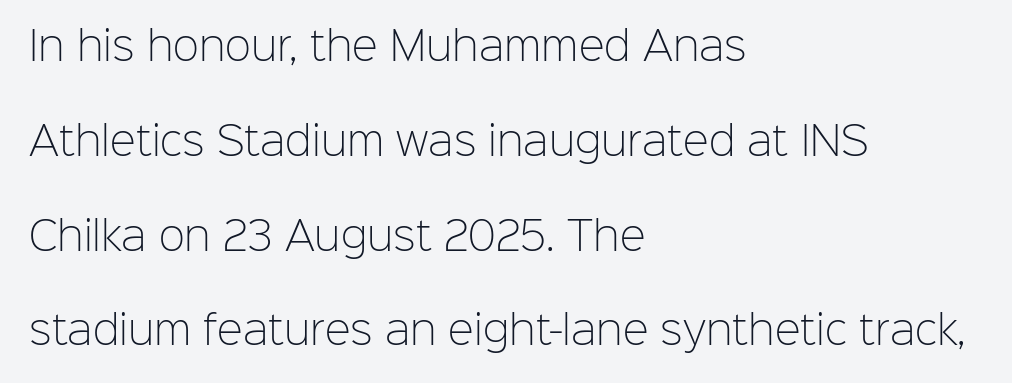
{"serif": "no", "italic": "no", "bold": "no", "weight": "light", "width": "normal", "stroke_contrast": "low", "x_height": "medium", "monospaced": "no", "underline": "no", "align": "left", "line_spacing": "loose", "line_spacing_ratio": 2.43, "letter_spacing": "normal", "letter_spacing_em": 0.0, "glyph_px": 39}
